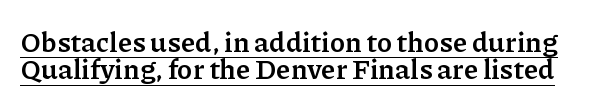
{"serif": "yes", "italic": "no", "bold": "yes", "weight": "semibold", "width": "normal", "stroke_contrast": "low", "x_height": "medium", "monospaced": "no", "underline": "yes", "line_spacing": "tight", "line_spacing_ratio": 0.98, "letter_spacing": "normal", "letter_spacing_em": 0.0, "glyph_px": 28}
